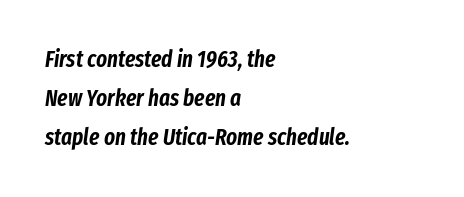
An italicized treatment has been applied to the whole sample. Teacher's note: observe the even left margin — that is flush-left alignment. Quick note: underline off. Rows of type keep a routine distance in the vertical direction.
